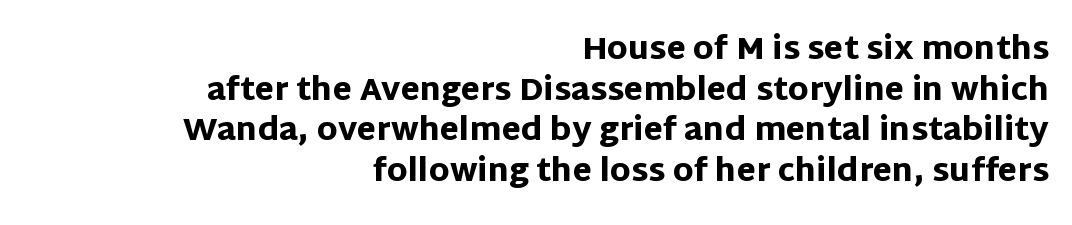
In terms of posture, this sample is upright. Each word holds together tightly as a unit, with standard inter-letter gaps. The characters look thick and weighty, a clear bold. Spacing verdict: proportional, widths tailored to each character. To sum up the face: it is a sans, with no serifs.
